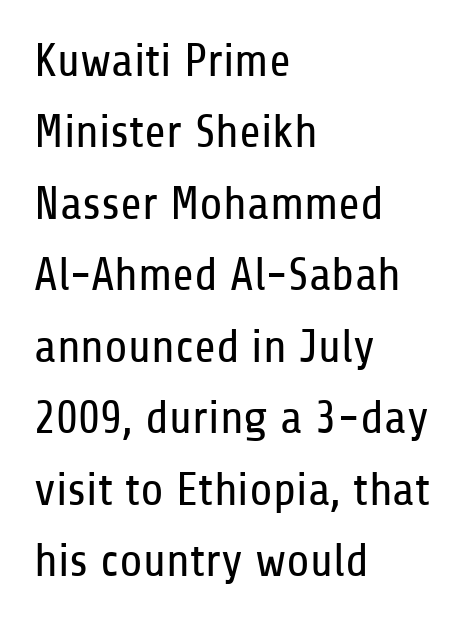
Decoration check: the copy has no underline. The gaps between neighbouring characters are ordinary and unremarkable. Tall strokes in this sample are plumb rather than angled. Do the characters align in a grid? No, the font is proportional. Which margin do the lines hug? The left one — the right edge is uneven. Notice how descenders clear the ascenders below comfortably — that's standard leading.
